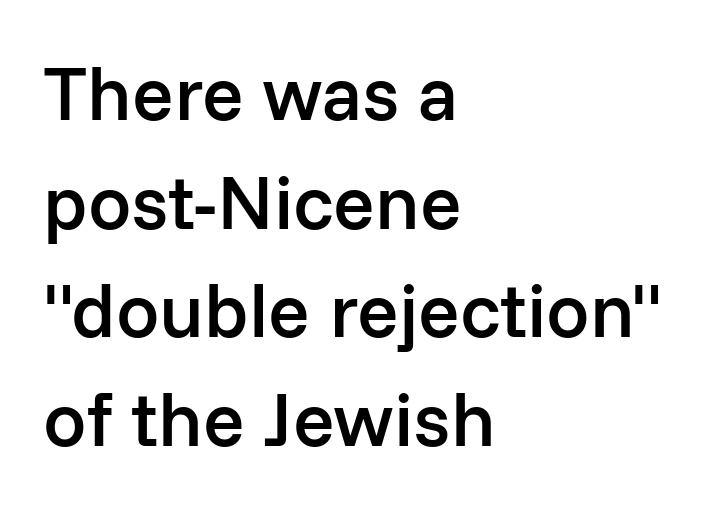
This sample uses a sans-serif face. Honestly, there is no underline to notice here at all. Default kerning and tracking; the words read as compact shapes. Italic? Not at all — the glyphs are vertical.
